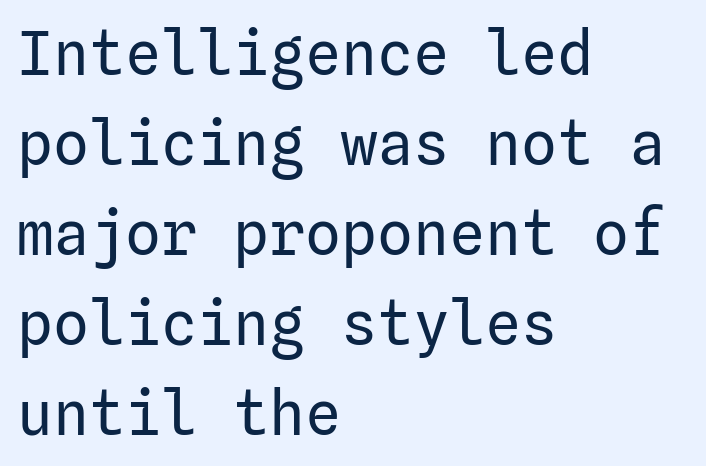
Q: Is the text bold? A: No.
Q: Is the text italic (slanted)? A: No, it is upright.
Q: Is the typeface a serif or a sans-serif typeface? A: Sans-serif.
Q: Is the text underlined? A: No.
Q: How is the paragraph aligned? A: Left-aligned.
Q: Is the spacing between letters normal or unusually wide? A: Normal.
Q: Is the spacing between lines tight, normal or loose? A: Normal.
Q: Width (condensed, normal, or wide)? A: Normal.
Q: Stroke contrast? A: Low.
Q: x-height? A: Medium.
